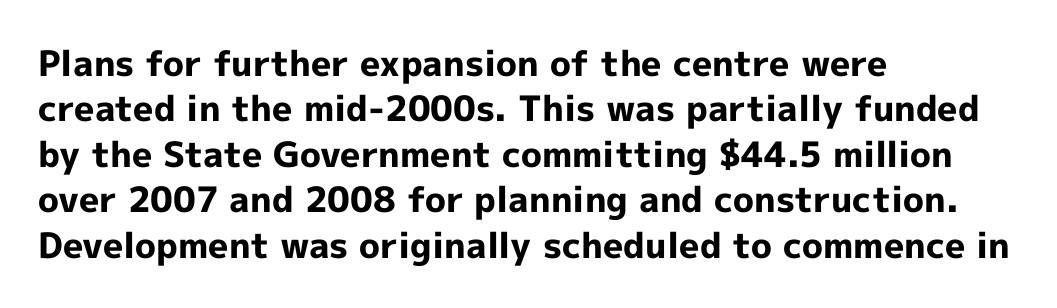
The image shows 35 px bold sans-serif type, upright; set left-aligned, normal line spacing (1.3x), normal letter spacing, not underlined; a medium x-height.
